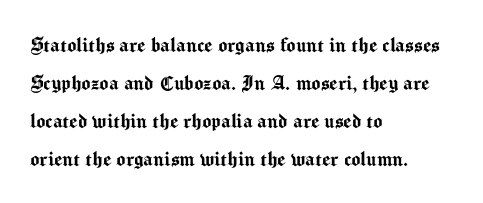
The image shows 24 px text type, upright; set left-aligned, normal line spacing (1.58x), normal letter spacing, not underlined.
